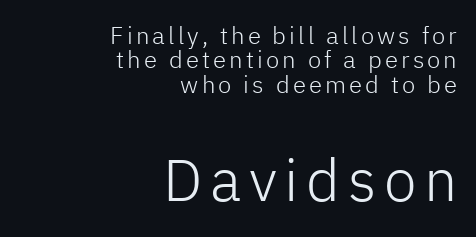
Q: Is the text bold? A: No.
Q: Is the text italic (slanted)? A: No, it is upright.
Q: Is the typeface a serif or a sans-serif typeface? A: Sans-serif.
Q: Is the text underlined? A: No.
Q: How is the paragraph aligned? A: Right-aligned.
Q: Is the spacing between lines tight, normal or loose? A: Tight.
Q: Which block of text is set in a larger size, the first (top) or the second (bottom)? A: The second (bottom) one.
Q: Width (condensed, normal, or wide)? A: Normal.
Q: Stroke contrast? A: Low.
Q: x-height? A: Medium.
Q: Monospaced? A: No.
